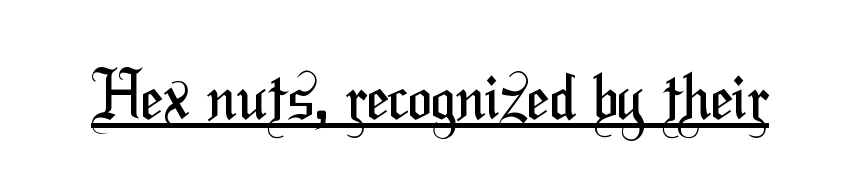
Q: Is the text bold? A: No.
Q: Is the typeface a serif or a sans-serif typeface? A: Sans-serif.
Q: Is the text underlined? A: Yes.
Q: Is the spacing between letters normal or unusually wide? A: Normal.
Q: Width (condensed, normal, or wide)? A: Condensed.
Q: Stroke contrast? A: Medium.
Q: x-height? A: Medium.
Q: Monospaced? A: No.
